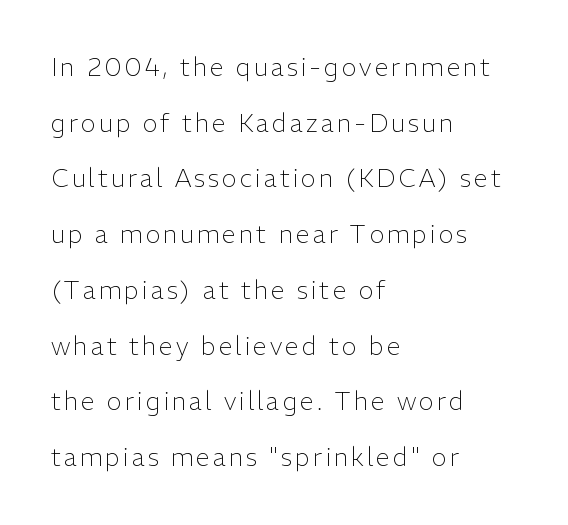
The image shows 25 px text type, upright; set left-aligned, loose line spacing (2.23x), not underlined.
